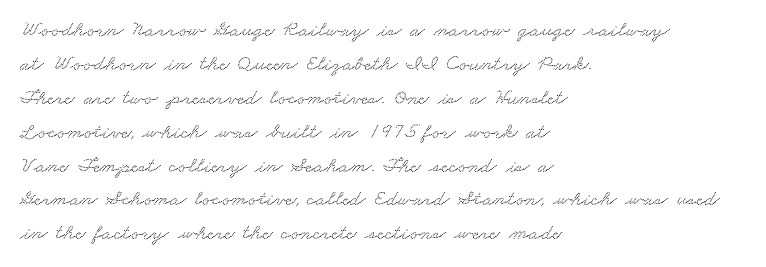
The lines in this sample share a left origin and differ only in where they stop. Each word holds together tightly as a unit, with standard inter-letter gaps. Evenly set lines give the paragraph a standard silhouette. Clear beneath every line of the passage.
